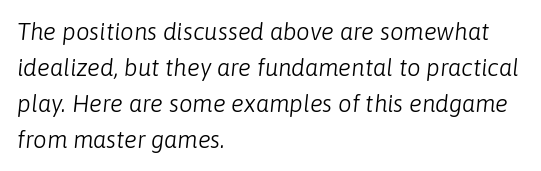
Q: Is the text bold? A: No.
Q: Is the text italic (slanted)? A: Yes, it leans right by about 6 degrees.
Q: Is the text underlined? A: No.
Q: How is the paragraph aligned? A: Left-aligned.
Q: Is the spacing between letters normal or unusually wide? A: Normal.
Q: Is the spacing between lines tight, normal or loose? A: Normal.
